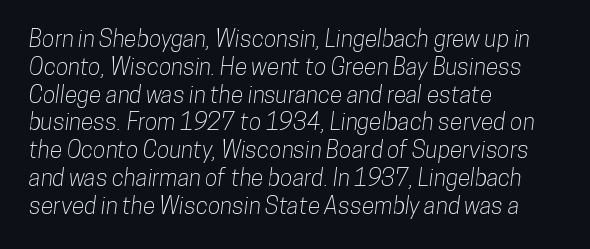
The letters sit at their default tracking, neither squeezed nor spread. Descenders hang freely into open space. These lines are set flush left with a ragged right edge.
